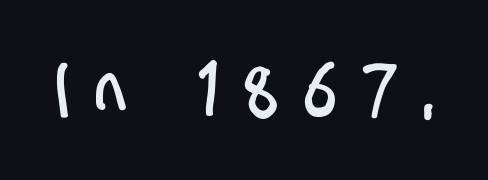
The image shows 70 px condensed sans-serif type; set unusually wide letter spacing (+0.4 em), not underlined; low stroke contrast and a large x-height.
